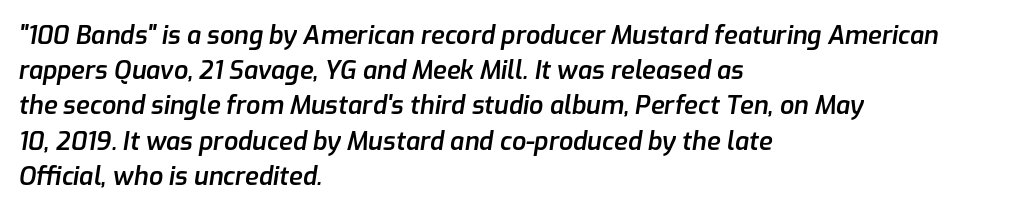
Q: Is the text bold? A: Semi-bold.
Q: Is the text italic (slanted)? A: Yes, it leans right by about 9 degrees.
Q: Is the text underlined? A: No.
Q: How is the paragraph aligned? A: Left-aligned.
Q: Is the spacing between letters normal or unusually wide? A: Normal.
Q: Is the spacing between lines tight, normal or loose? A: Normal.
